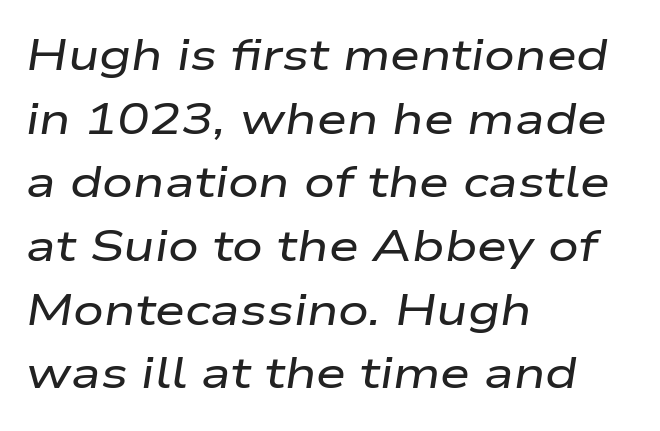
The image shows 43 px wide type, italic (leaning right); set left-aligned, normal line spacing (1.48x), normal letter spacing, not underlined; low stroke contrast and a medium x-height.
